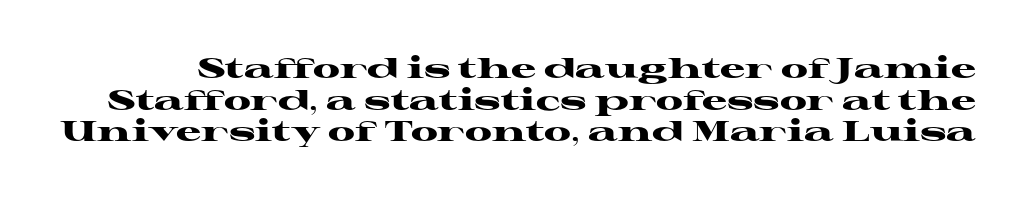
Q: Is the text bold? A: Yes.
Q: Is the text italic (slanted)? A: No, it is upright.
Q: Is the typeface a serif or a sans-serif typeface? A: Serif.
Q: Is the text underlined? A: No.
Q: Is the spacing between letters normal or unusually wide? A: Normal.
Q: Is the spacing between lines tight, normal or loose? A: Tight.
Q: Width (condensed, normal, or wide)? A: Wide.
Q: Stroke contrast? A: High.
Q: x-height? A: Medium.
Q: Monospaced? A: No.
